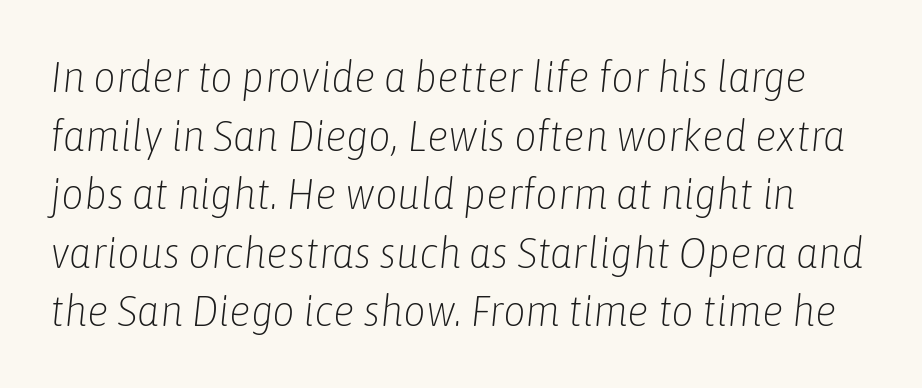
Yep, that's italic — everything's leaning. The letterforms sit at book weight or below. Looks like regular typesetting: each glyph gets only the width it needs. The strip under each line holds only bare page. Vertically, the passage feels balanced, rows spaced as you'd expect. Nothing unusual about the tracking: characters are spaced as the font intends.
